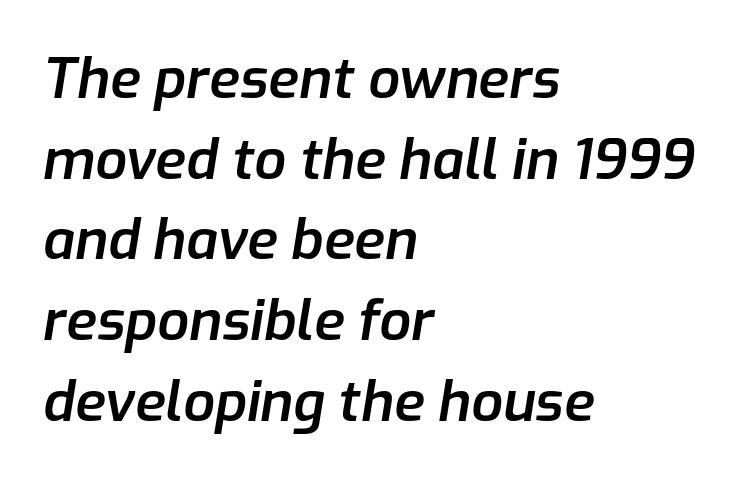
Q: Is the text bold? A: Semi-bold.
Q: Is the text italic (slanted)? A: Yes, it leans right by about 9 degrees.
Q: Is the text underlined? A: No.
Q: How is the paragraph aligned? A: Left-aligned.
Q: Is the spacing between letters normal or unusually wide? A: Normal.
Q: Is the spacing between lines tight, normal or loose? A: Normal.
Q: Width (condensed, normal, or wide)? A: Normal.
Q: Stroke contrast? A: Low.
Q: x-height? A: Medium.
Q: Monospaced? A: No.
